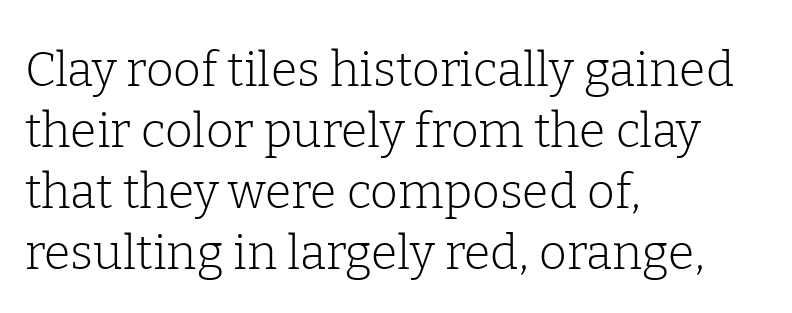
Rendered with straight, roman letterforms. The space between consecutive lines is moderate. The strip under each line holds only bare page. There is no visible air inserted between adjacent glyphs.
